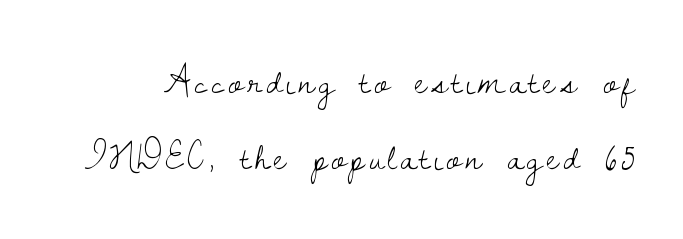
Q: Is the text bold? A: No.
Q: Is the text italic (slanted)? A: Yes.
Q: Is the typeface a serif or a sans-serif typeface? A: Serif.
Q: Is the text underlined? A: No.
Q: Is the spacing between lines tight, normal or loose? A: Loose.
Q: Width (condensed, normal, or wide)? A: Normal.
Q: Stroke contrast? A: Low.
Q: x-height? A: Small.
Q: Monospaced? A: No.
